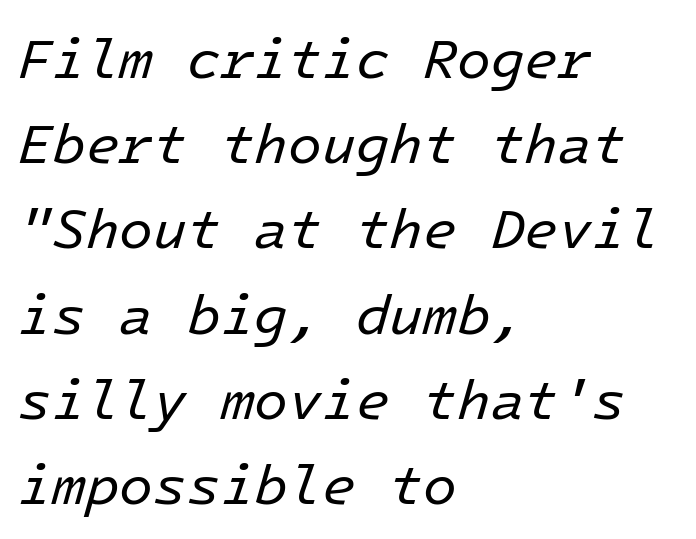
{"italic": "yes", "lean": "right", "slant_degrees": 16, "bold": "no", "weight": "regular", "width": "normal", "stroke_contrast": "low", "x_height": "medium", "underline": "no", "align": "left", "line_spacing": "normal", "line_spacing_ratio": 1.55, "letter_spacing": "normal", "letter_spacing_em": 0.0, "glyph_px": 55}
